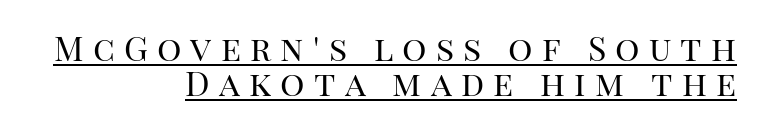
Q: Is the text bold? A: No.
Q: Is the text italic (slanted)? A: No, it is upright.
Q: Is the typeface a serif or a sans-serif typeface? A: Serif.
Q: Is the text underlined? A: Yes.
Q: How is the paragraph aligned? A: Right-aligned.
Q: Is the spacing between letters normal or unusually wide? A: Unusually wide.
Q: Is the spacing between lines tight, normal or loose? A: Tight.
Q: Width (condensed, normal, or wide)? A: Normal.
Q: Stroke contrast? A: High.
Q: x-height? A: Large.
Q: Monospaced? A: No.
